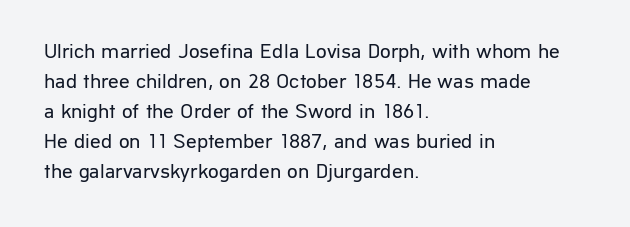
The image shows 21 px text type, upright; set left-aligned, normal line spacing (1.43x), normal letter spacing, not underlined.
